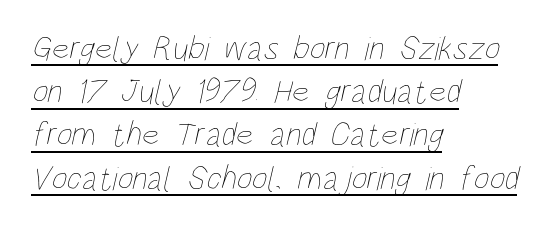
The image shows 34 px thin, condensed type; set left-aligned, normal line spacing (1.27x), normal letter spacing, underlined; low stroke contrast and a large x-height.
